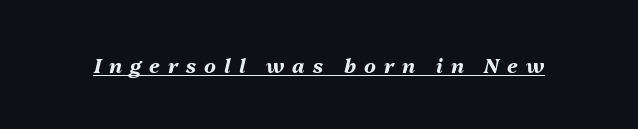
Q: Is the text bold? A: Yes.
Q: Is the text italic (slanted)? A: Yes, it leans right by about 13 degrees.
Q: Is the text underlined? A: Yes.
Q: Is the spacing between letters normal or unusually wide? A: Unusually wide.
